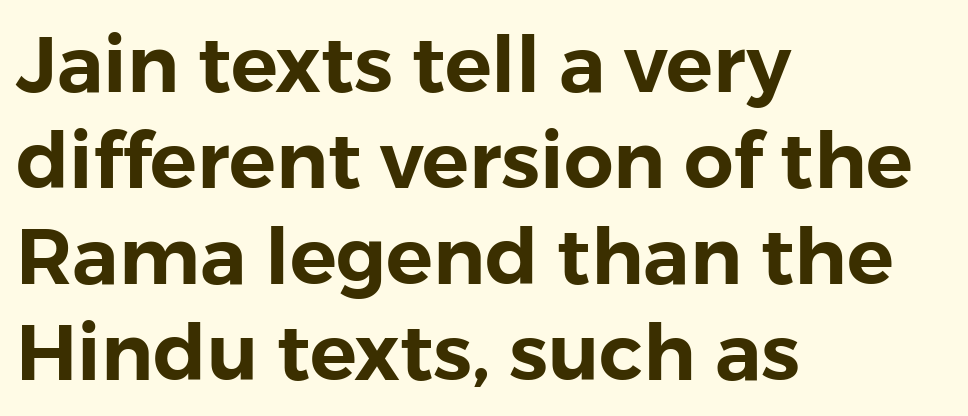
The image shows 78 px sans-serif type, upright; set left-aligned, line spacing 1.23x, normal letter spacing, not underlined; low stroke contrast and a medium x-height.
